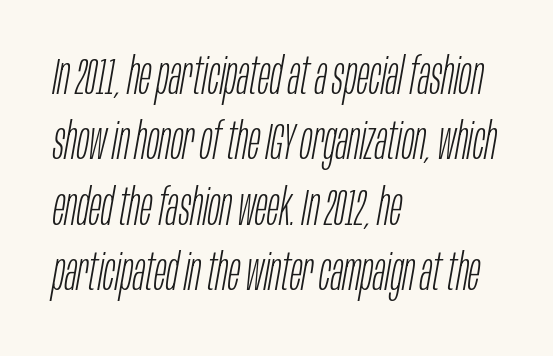
{"italic": "yes", "lean": "right", "slant_degrees": 10, "bold": "no", "weight": "light", "width": "condensed", "stroke_contrast": "low", "x_height": "large", "monospaced": "no", "underline": "no", "align": "left", "line_spacing": "normal", "line_spacing_ratio": 1.28, "letter_spacing": "normal", "letter_spacing_em": 0.0, "glyph_px": 51}
